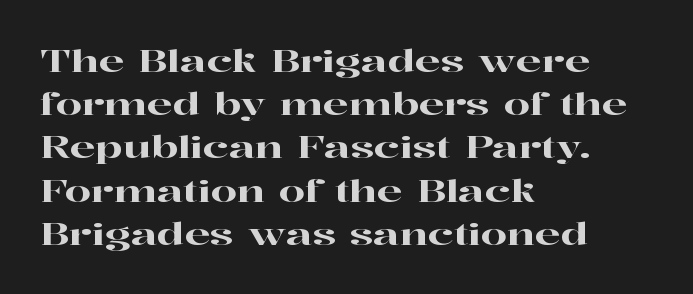
Q: Is the text italic (slanted)? A: No, it is upright.
Q: Is the typeface a serif or a sans-serif typeface? A: Serif.
Q: Is the text underlined? A: No.
Q: How is the paragraph aligned? A: Left-aligned.
Q: Is the spacing between letters normal or unusually wide? A: Normal.
Q: Is the spacing between lines tight, normal or loose? A: Normal.
Q: Width (condensed, normal, or wide)? A: Wide.
Q: Stroke contrast? A: High.
Q: x-height? A: Medium.
Q: Monospaced? A: No.
